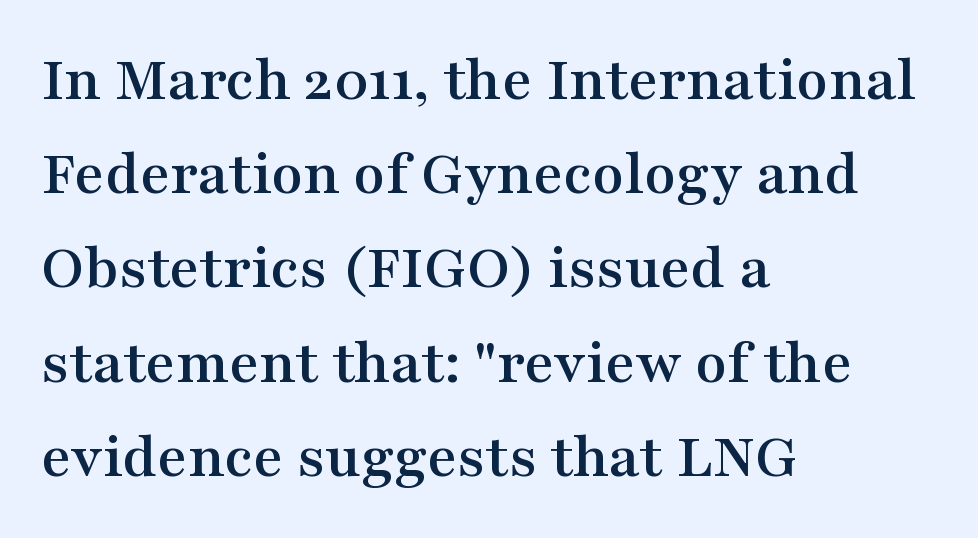
Caption: multi-line text, flush left, ragged right. The foot of each line stays bare and open. Compared with typical paragraphs, the rows here are spaced about the same. A typesetter would label this face a serif. The letters advance in unequal steps, a hallmark of proportional type.
